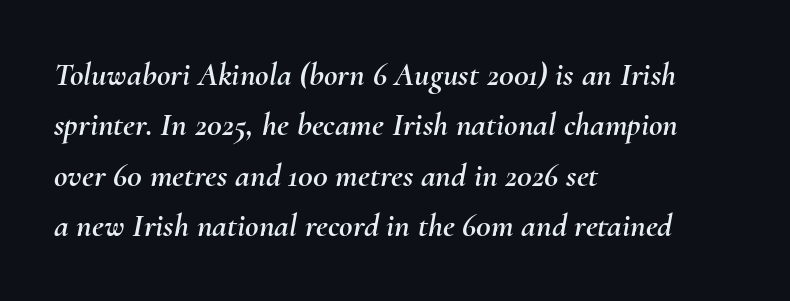
Note the varied advance widths — an 'i' is clearly narrower than an 'm'. The font's italic variant was chosen for this text. These lines are set flush left with a ragged right edge. Regarding leading, the lines here are spaced in the standard way. Decoration check: the copy has no underline. Letter spacing: default.
